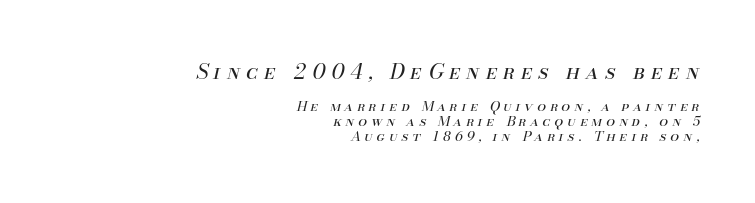
Glyph-to-glyph distance is far greater than everyday printed text. When letters slant like this, we call the style italic. Has an underline been added? It has not. The cut favours lightness, reaching ordinary text weight at its darkest. Every row of glyphs terminates at an identical x-position on the right.
